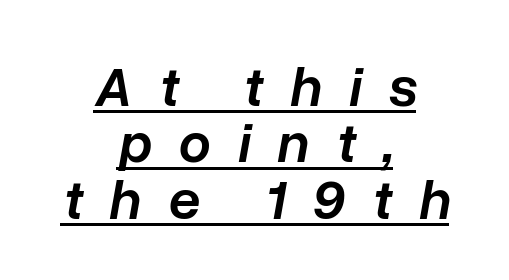
Q: Is the text bold? A: Semi-bold.
Q: Is the text italic (slanted)? A: Yes, it leans right by about 10 degrees.
Q: Is the text underlined? A: Yes.
Q: How is the paragraph aligned? A: Centered.
Q: Is the spacing between letters normal or unusually wide? A: Unusually wide.
Q: Is the spacing between lines tight, normal or loose? A: Tight.
Q: Width (condensed, normal, or wide)? A: Normal.
Q: Stroke contrast? A: Low.
Q: x-height? A: Medium.
Q: Monospaced? A: No.
